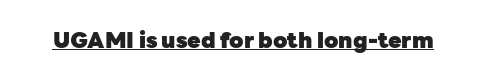
The image shows 22 px bold type, upright; set normal letter spacing, underlined.
